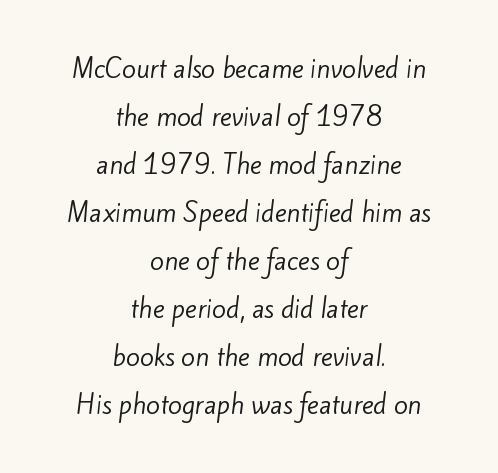
A centered setting, common on invitations and titles, is used for this passage. This rendering features lettering with no underline. Characters follow at the spacing the type designer built in. The block of text is sparse from top to bottom, with ample space between rows. Is the stroke heavy? The answer is a plain regular-or-lighter.
